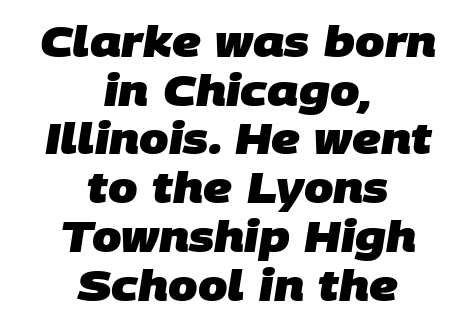
The rendering keeps characters at their native spacing. Do the characters align in a grid? No, the font is proportional. What kind of face is this? One without serifs — a sans. Bare-footed words on every line. Look at the stroke-to-counter ratio: heavy, a bold.
